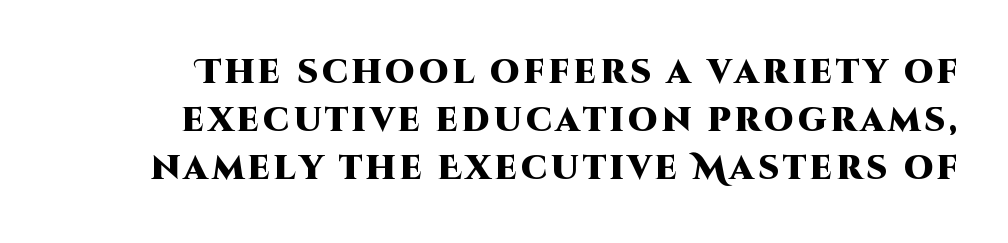
{"serif": "no", "italic": "no", "bold": "yes", "weight": "heavy", "width": "normal", "stroke_contrast": "high", "x_height": "large", "monospaced": "no", "underline": "no", "line_spacing": "normal", "line_spacing_ratio": 1.46, "glyph_px": 33}
